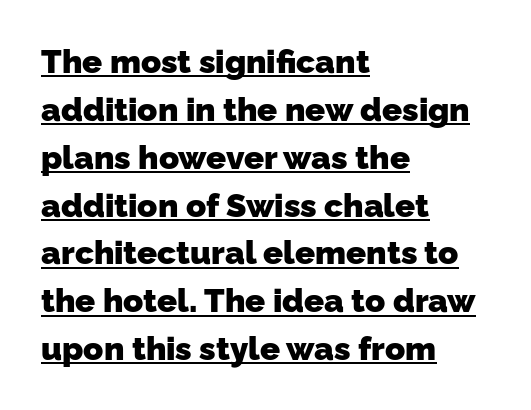
The image shows 33 px heavy sans-serif type; set left-aligned, normal line spacing (1.45x), normal letter spacing, underlined; low stroke contrast and a medium x-height.
